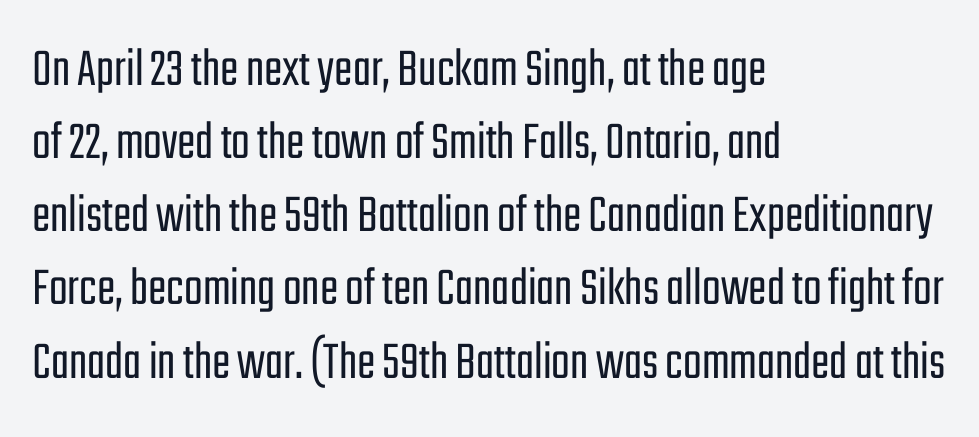
The rendering uses a moderate line-height, typical for paragraphs. A student would call this left alignment; a typographer would say flush left, rag right. Does extra space separate the letters? No, they use regular spacing. Character widths vary here, with narrow letters taking less room than wide ones.
